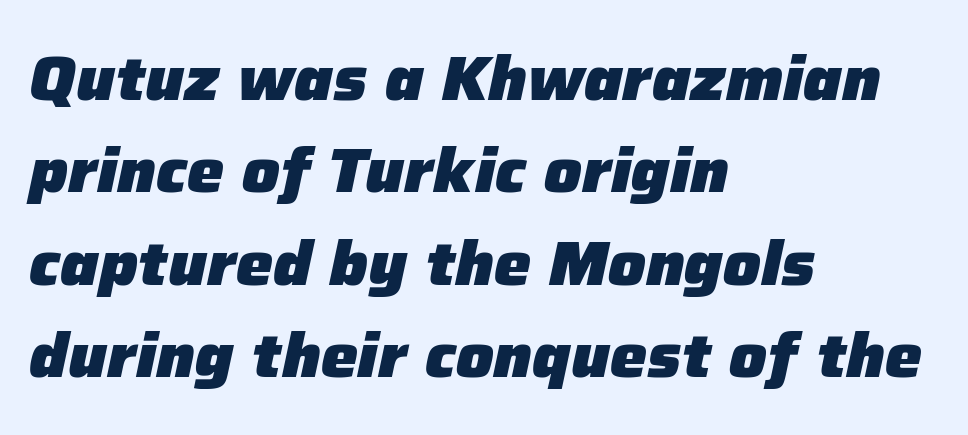
{"italic": "yes", "lean": "right", "slant_degrees": 12, "bold": "yes", "weight": "heavy", "width": "normal", "stroke_contrast": "low", "x_height": "medium", "monospaced": "no", "underline": "no", "align": "left", "line_spacing": "normal", "line_spacing_ratio": 1.49, "letter_spacing": "normal", "letter_spacing_em": 0.0, "glyph_px": 62}
